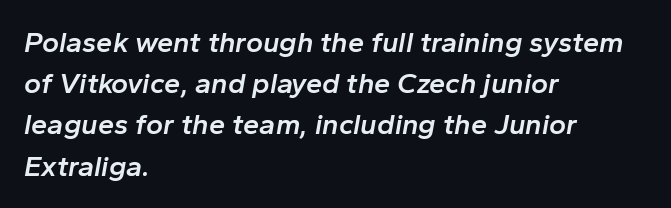
The image shows 29 px semibold type, italic (leaning right); set left-aligned, normal line spacing (1.42x), normal letter spacing, not underlined; low stroke contrast and a medium x-height.
